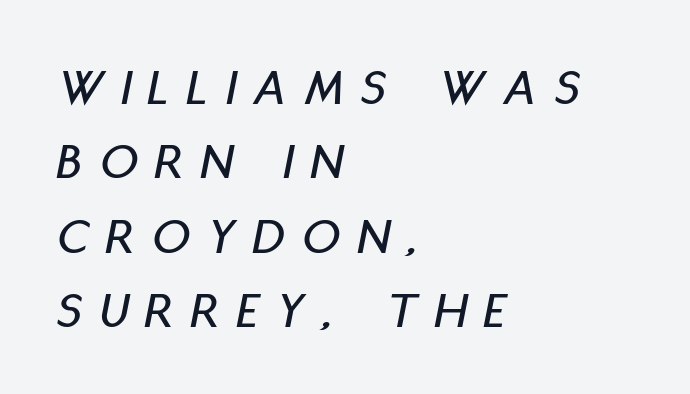
Q: Is the text italic (slanted)? A: Yes, it leans right by about 11 degrees.
Q: Is the text underlined? A: No.
Q: How is the paragraph aligned? A: Left-aligned.
Q: Is the spacing between letters normal or unusually wide? A: Unusually wide.
Q: Is the spacing between lines tight, normal or loose? A: Normal.
Q: Width (condensed, normal, or wide)? A: Condensed.
Q: Stroke contrast? A: Low.
Q: x-height? A: Large.
Q: Monospaced? A: No.
